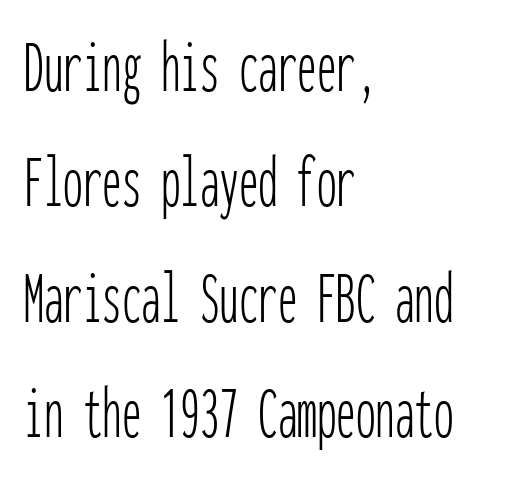
The image shows 78 px thin, condensed sans-serif type, upright, monospaced; set left-aligned, normal line spacing (1.48x), normal letter spacing, not underlined; low stroke contrast and a medium x-height.
